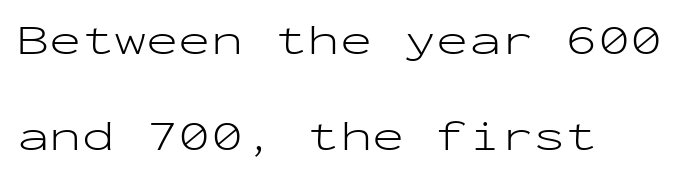
{"serif": "no", "italic": "no", "bold": "no", "weight": "light", "width": "wide", "stroke_contrast": "low", "x_height": "medium", "monospaced": "yes", "underline": "no", "align": "left", "line_spacing": "loose", "line_spacing_ratio": 2.24, "letter_spacing": "normal", "letter_spacing_em": 0.0, "glyph_px": 43}
